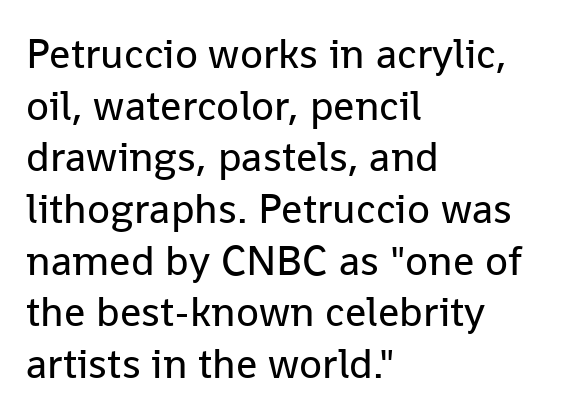
Q: Is the text bold? A: No.
Q: Is the text italic (slanted)? A: No, it is upright.
Q: Is the typeface a serif or a sans-serif typeface? A: Sans-serif.
Q: Is the text underlined? A: No.
Q: How is the paragraph aligned? A: Left-aligned.
Q: Is the spacing between letters normal or unusually wide? A: Normal.
Q: Width (condensed, normal, or wide)? A: Normal.
Q: Stroke contrast? A: Low.
Q: x-height? A: Medium.
Q: Monospaced? A: No.
